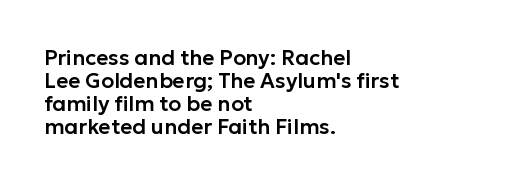
Q: Is the text italic (slanted)? A: No, it is upright.
Q: Is the text underlined? A: No.
Q: How is the paragraph aligned? A: Left-aligned.
Q: Is the spacing between letters normal or unusually wide? A: Normal.
Q: Is the spacing between lines tight, normal or loose? A: Tight.
